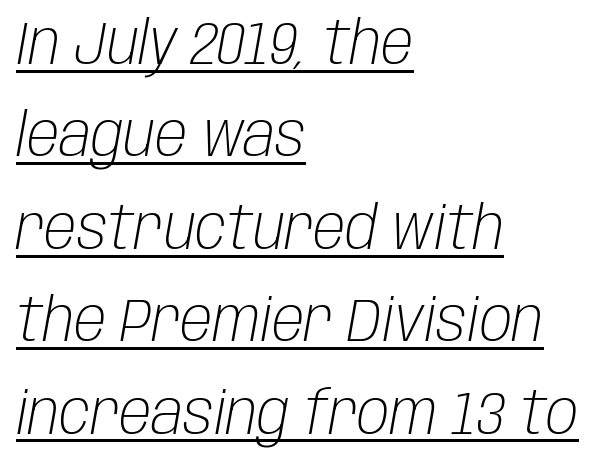
{"italic": "yes", "lean": "right", "slant_degrees": 10, "bold": "no", "weight": "light", "width": "condensed", "stroke_contrast": "low", "x_height": "large", "monospaced": "no", "underline": "yes", "align": "left", "line_spacing": "normal", "line_spacing_ratio": 1.54, "letter_spacing": "normal", "letter_spacing_em": 0.0, "glyph_px": 60}
